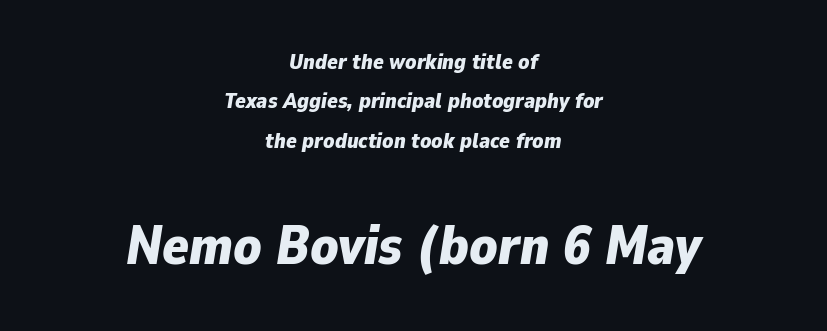
{"italic": "yes", "lean": "right", "slant_degrees": 9, "bold": "yes", "weight": "bold", "width": "normal", "stroke_contrast": "low", "x_height": "medium", "monospaced": "no", "underline": "no", "align": "center", "line_spacing_ratio": 1.79, "letter_spacing": "normal", "letter_spacing_em": 0.0, "larger_block": "second", "size_ratio": 2.5, "glyph_px": 55}
